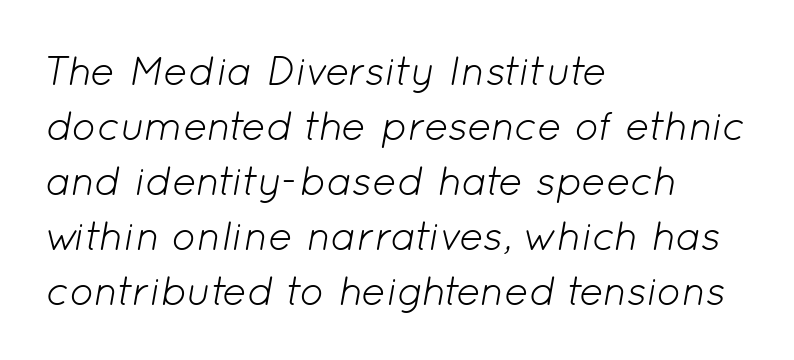
The passage shown is typed in a proportional face where columns would drift. Casual observation: everything's shoved over to the left. Tall strokes in this sample are angled rather than plumb. The space beneath each line is pristine and unruled. The lines sit at an ordinary, default distance from one another.
